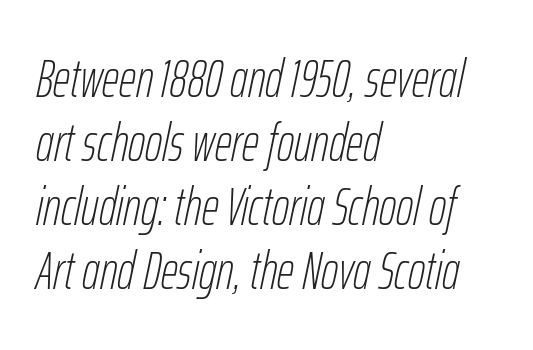
The space beneath each line is pristine and unruled. Think of a printed novel: that variable character pitch is what you see here. The typesetter chose a ragged-right arrangement here. Stroke mass is kept to a normal reading level or below. The lettering tilts uniformly, giving the passage an italic look. Does extra space separate the letters? No, they use regular spacing.
